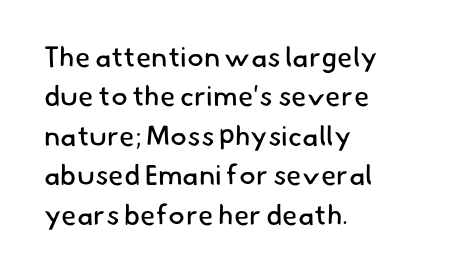
{"serif": "no", "bold": "no", "weight": "regular", "width": "normal", "stroke_contrast": "low", "x_height": "small", "monospaced": "no", "underline": "no", "align": "left", "line_spacing": "normal", "line_spacing_ratio": 1.41, "letter_spacing": "normal", "letter_spacing_em": 0.0, "glyph_px": 28}
